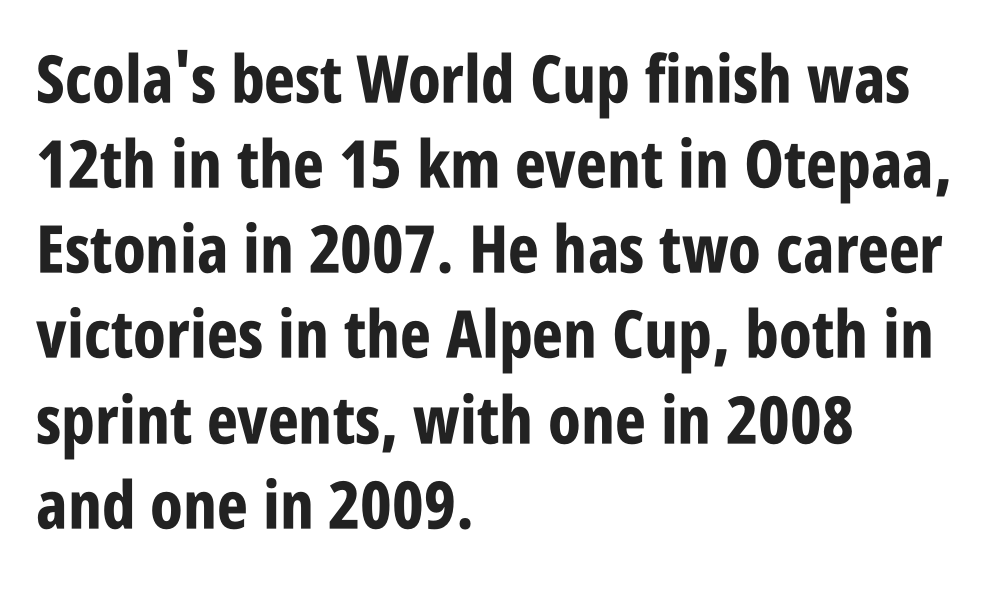
Q: Is the text bold? A: Yes.
Q: Is the text italic (slanted)? A: No, it is upright.
Q: Is the typeface a serif or a sans-serif typeface? A: Sans-serif.
Q: Is the text underlined? A: No.
Q: How is the paragraph aligned? A: Left-aligned.
Q: Is the spacing between letters normal or unusually wide? A: Normal.
Q: Is the spacing between lines tight, normal or loose? A: Normal.
Q: Width (condensed, normal, or wide)? A: Condensed.
Q: Stroke contrast? A: Low.
Q: x-height? A: Large.
Q: Monospaced? A: No.
